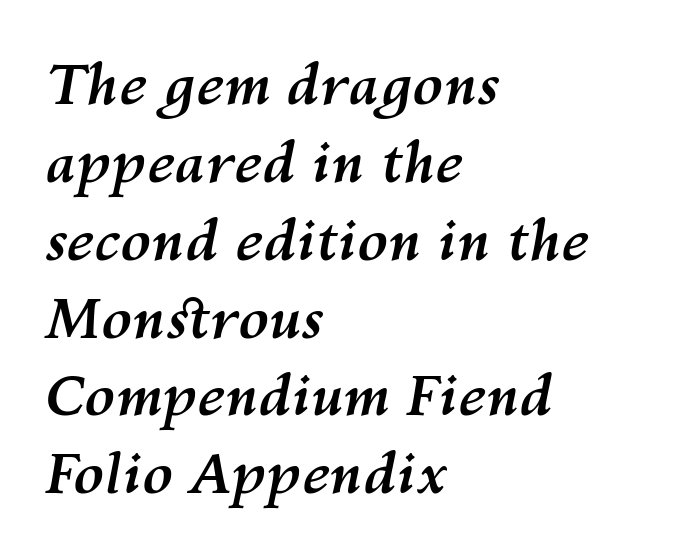
The image shows 56 px semibold type, italic (leaning right); set left-aligned, normal line spacing (1.39x), normal letter spacing, not underlined; medium stroke contrast and a medium x-height.
